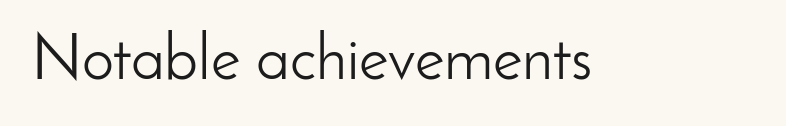
{"serif": "no", "italic": "no", "bold": "no", "weight": "light", "width": "normal", "stroke_contrast": "low", "x_height": "small", "monospaced": "no", "underline": "no", "letter_spacing": "normal", "letter_spacing_em": 0.0, "glyph_px": 64}
